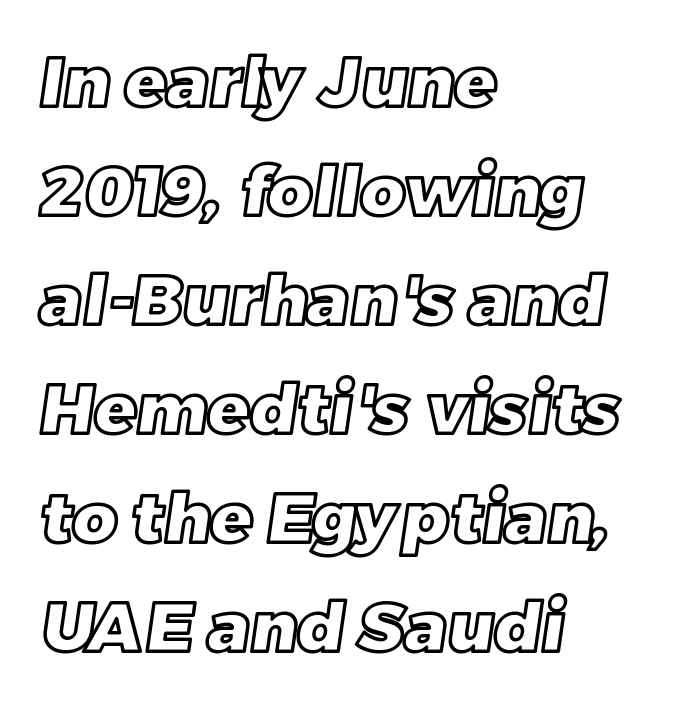
The setting favours the left margin, as ordinary paragraphs usually do. This sample uses plain, unmodified letter spacing. Does the leading feel generous? No, just average. Has an underline been added? It has not. Here the designer chose a conventional face with non-uniform glyph widths.
